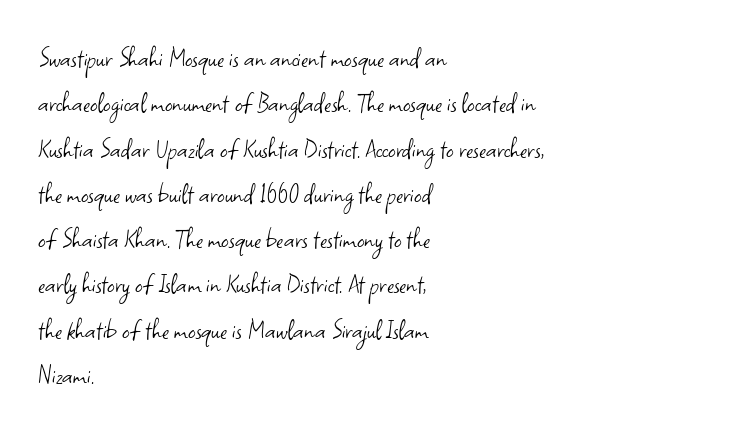
Q: Is the text bold? A: No.
Q: Is the text italic (slanted)? A: Yes.
Q: Is the typeface a serif or a sans-serif typeface? A: Sans-serif.
Q: Is the text underlined? A: No.
Q: How is the paragraph aligned? A: Left-aligned.
Q: Is the spacing between letters normal or unusually wide? A: Normal.
Q: Is the spacing between lines tight, normal or loose? A: Normal.
Q: Width (condensed, normal, or wide)? A: Normal.
Q: Stroke contrast? A: Low.
Q: x-height? A: Small.
Q: Monospaced? A: No.
